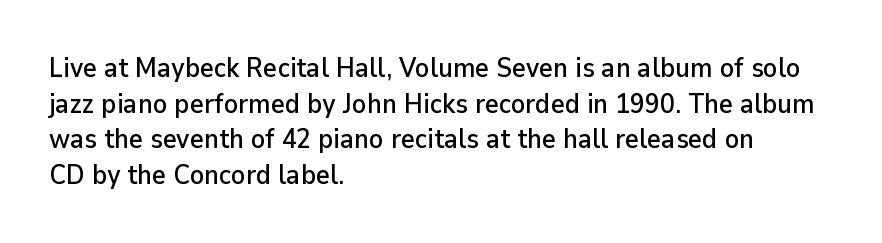
Q: Is the text italic (slanted)? A: No, it is upright.
Q: Is the text underlined? A: No.
Q: How is the paragraph aligned? A: Left-aligned.
Q: Is the spacing between letters normal or unusually wide? A: Normal.
Q: Is the spacing between lines tight, normal or loose? A: Normal.
